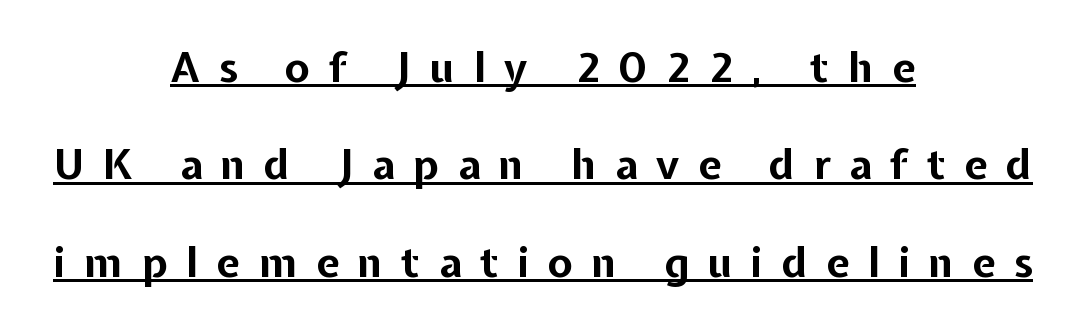
The image shows 42 px bold sans-serif type, upright; set centered, loose line spacing (2.32x), unusually wide letter spacing (+0.44 em), underlined; low stroke contrast and a medium x-height.
